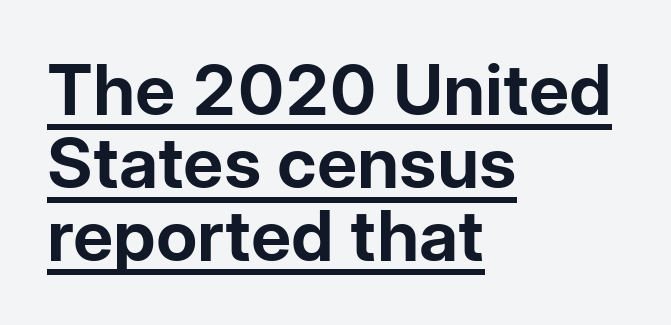
Horizontal bands of white between lines are thin slivers. Unlike a traditional serif, this face leaves its strokes unadorned. Every letter is thick-stroked: bold, no question. Do the characters align in a grid? No, the font is proportional. A typesetter would call this zero additional tracking.
